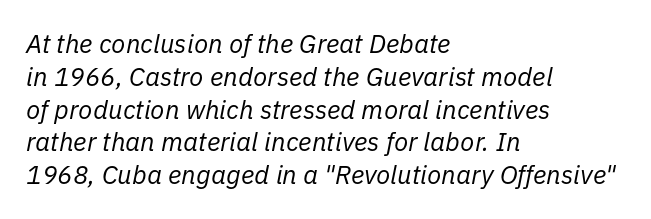
Q: Is the text bold? A: No.
Q: Is the text italic (slanted)? A: Yes, it leans right by about 11 degrees.
Q: Is the text underlined? A: No.
Q: How is the paragraph aligned? A: Left-aligned.
Q: Is the spacing between letters normal or unusually wide? A: Normal.
Q: Is the spacing between lines tight, normal or loose? A: Normal.
